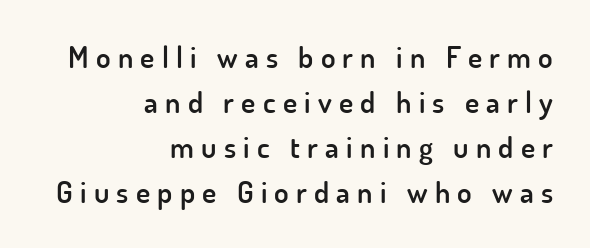
The image shows 30 px semibold sans-serif type, upright; set right-aligned, normal line spacing (1.5x), unusually wide letter spacing (+0.24 em), not underlined; low stroke contrast and a small x-height.
